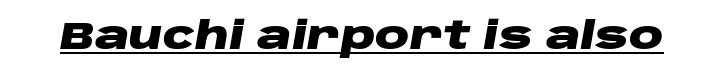
The image shows 38 px heavy, wide type, italic (leaning right); set normal letter spacing, underlined; low stroke contrast and a large x-height.
